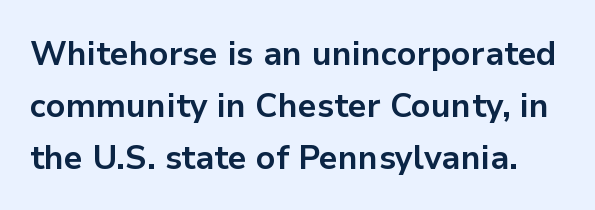
Honestly, the row spacing looks completely unremarkable. Quick note: underline off. Is the letter spacing exaggerated? No — it looks like the ordinary default. A dark, heavy texture on the line: the type is bold. Letterform terminals end flat and unadorned throughout the passage.
